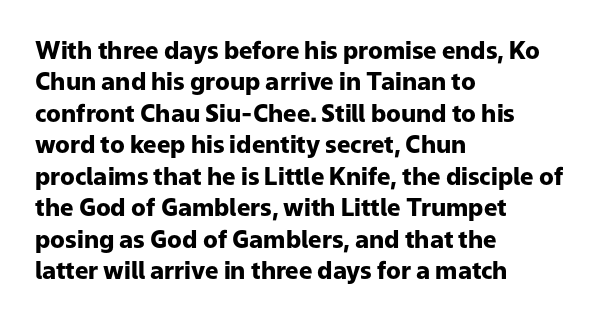
The image shows 24 px bold type, upright; set left-aligned, normal line spacing (1.31x), normal letter spacing, not underlined.
